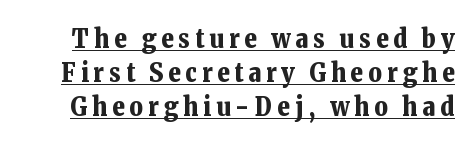
Students, observe: this is what conventionally led text looks like. Glance below the letters and you will spot a drawn line. Nope, not italic — everything's standing straight. Strokes here are thick enough to call this a true bold.
